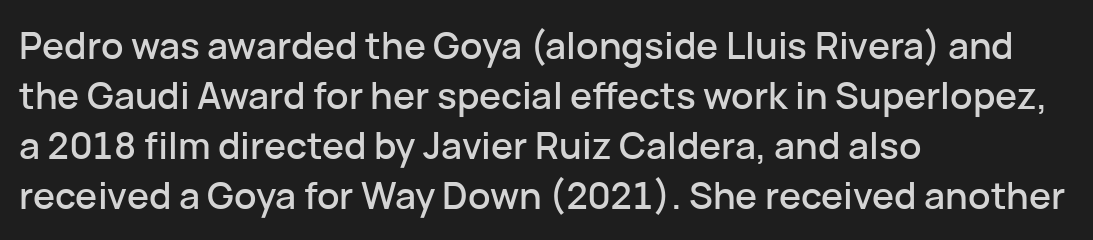
{"serif": "no", "italic": "no", "width": "normal", "stroke_contrast": "low", "x_height": "medium", "monospaced": "no", "underline": "no", "align": "left", "line_spacing": "normal", "line_spacing_ratio": 1.35, "letter_spacing": "normal", "letter_spacing_em": 0.0, "glyph_px": 37}
